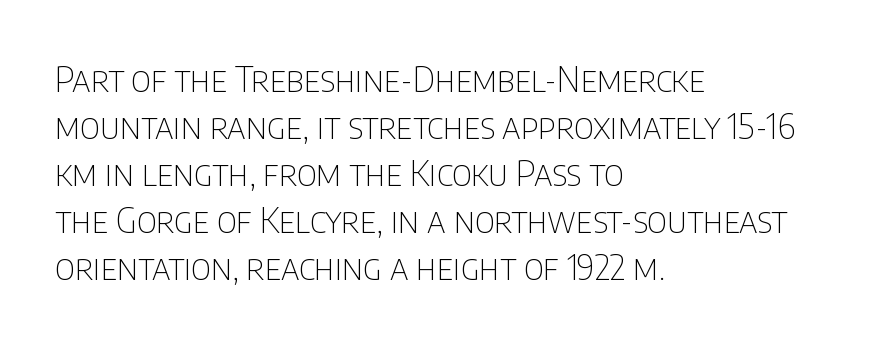
Q: Is the text bold? A: No.
Q: Is the text italic (slanted)? A: No, it is upright.
Q: Is the typeface a serif or a sans-serif typeface? A: Sans-serif.
Q: Is the text underlined? A: No.
Q: How is the paragraph aligned? A: Left-aligned.
Q: Is the spacing between letters normal or unusually wide? A: Normal.
Q: Is the spacing between lines tight, normal or loose? A: Normal.
Q: Width (condensed, normal, or wide)? A: Condensed.
Q: Stroke contrast? A: Low.
Q: x-height? A: Large.
Q: Monospaced? A: No.
